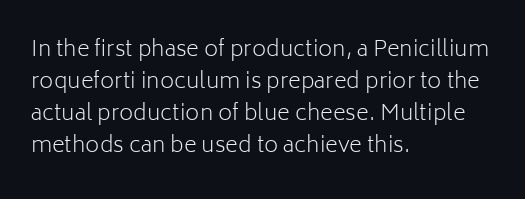
Weight: in the light-to-regular range. These lines keep a tight, regular rhythm from letter to letter. Any mark beneath the type? The region is blank. Left-aligned paragraph, ragged on the right. If you drew a line through each stem, it would be perfectly vertical. Honestly, the row spacing looks completely unremarkable.
